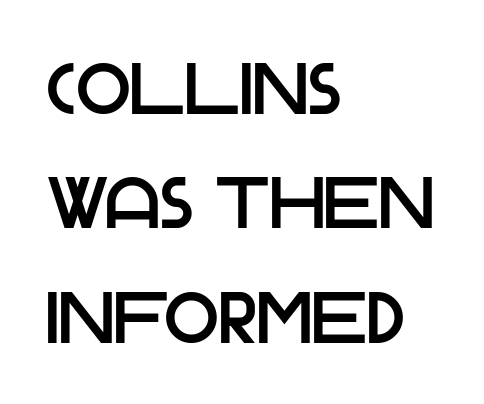
Q: Is the text italic (slanted)? A: No, it is upright.
Q: Is the typeface a serif or a sans-serif typeface? A: Sans-serif.
Q: Is the text underlined? A: No.
Q: How is the paragraph aligned? A: Left-aligned.
Q: Is the spacing between letters normal or unusually wide? A: Normal.
Q: Is the spacing between lines tight, normal or loose? A: Normal.
Q: Width (condensed, normal, or wide)? A: Normal.
Q: Stroke contrast? A: Low.
Q: x-height? A: Large.
Q: Monospaced? A: No.
